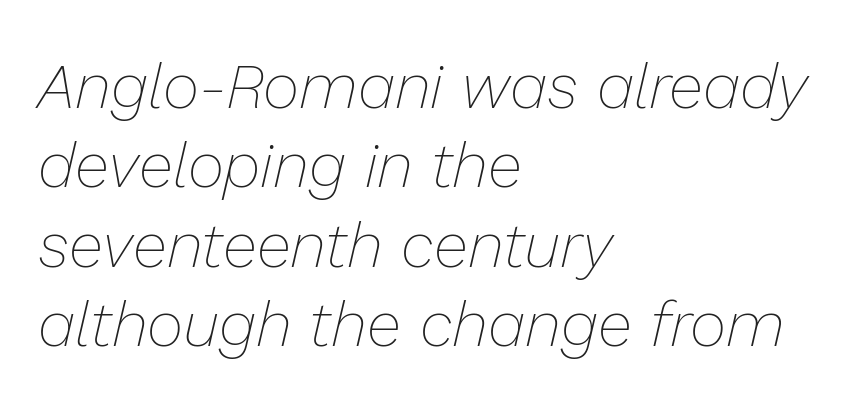
In terms of posture, this sample is oblique. Each word holds together tightly as a unit, with standard inter-letter gaps. Varying glyph widths throughout — classic text-font behaviour. Does the copy run flush right? No — it runs flush left. The rendering uses a moderate line-height, typical for paragraphs.
